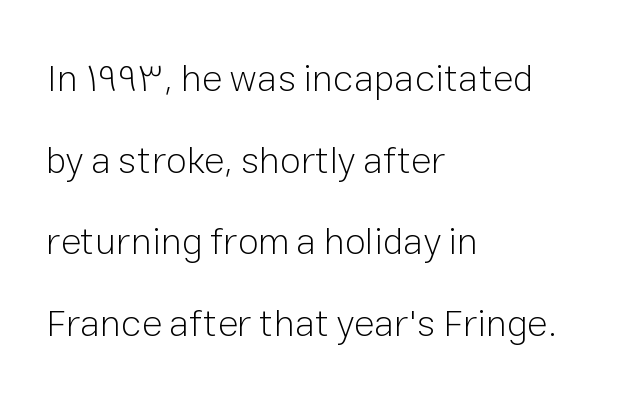
Q: Is the text bold? A: No.
Q: Is the text italic (slanted)? A: No, it is upright.
Q: Is the typeface a serif or a sans-serif typeface? A: Sans-serif.
Q: Is the text underlined? A: No.
Q: How is the paragraph aligned? A: Left-aligned.
Q: Is the spacing between letters normal or unusually wide? A: Normal.
Q: Is the spacing between lines tight, normal or loose? A: Loose.
Q: Width (condensed, normal, or wide)? A: Normal.
Q: Stroke contrast? A: Low.
Q: x-height? A: Medium.
Q: Monospaced? A: No.
